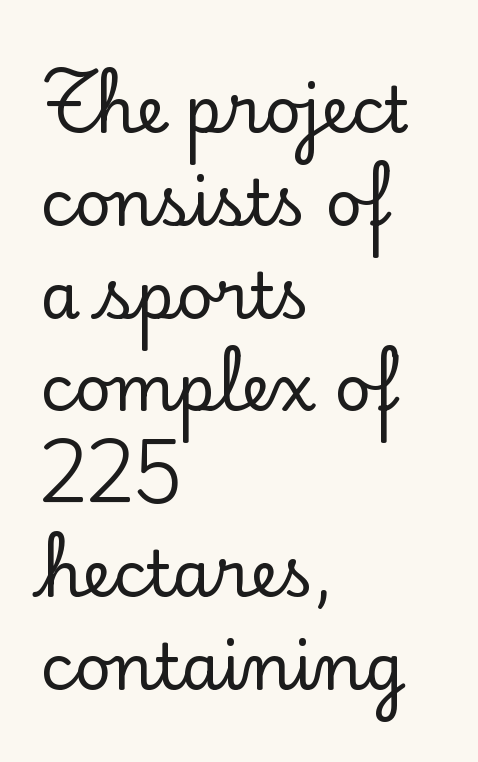
The image shows 64 px serif type, upright; set left-aligned, normal line spacing (1.45x), normal letter spacing, not underlined; low stroke contrast and a small x-height.
